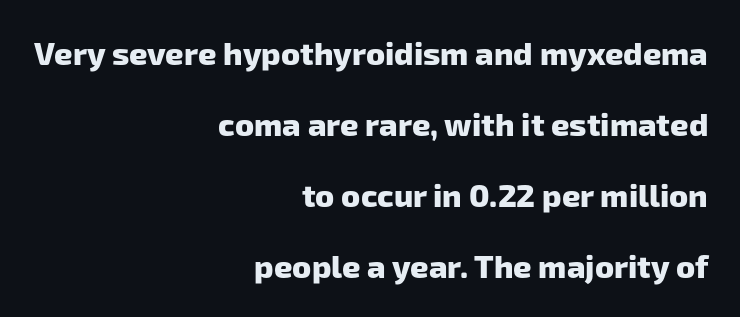
Quick note: interline space is abundant. Look at the tracking — it's just the regular setting, nothing added. Has an underline been added? It has not. In terms of weight, the rendering is a true, heavy bold.
